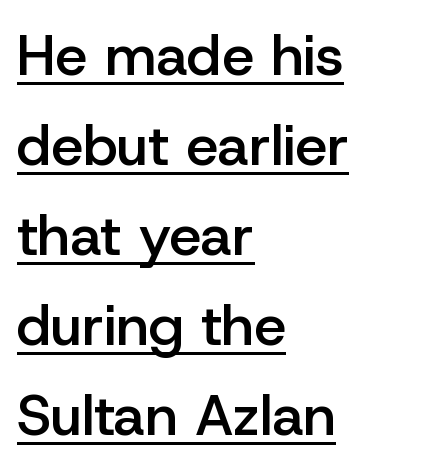
These lines carry some extra weight — a demibold, not a full bold. Words appear dense and cohesive because spacing is normal. The designer left line spacing at the default. This sample carries an underscore along the baseline area.
